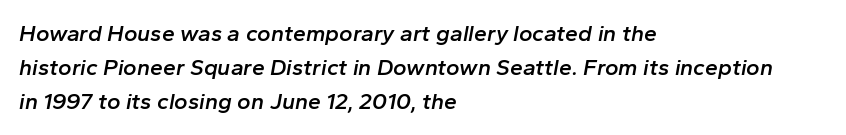
Q: Is the text bold? A: Semi-bold.
Q: Is the text italic (slanted)? A: Yes, it leans right by about 10 degrees.
Q: Is the text underlined? A: No.
Q: How is the paragraph aligned? A: Left-aligned.
Q: Is the spacing between letters normal or unusually wide? A: Normal.
Q: Is the spacing between lines tight, normal or loose? A: Normal.
